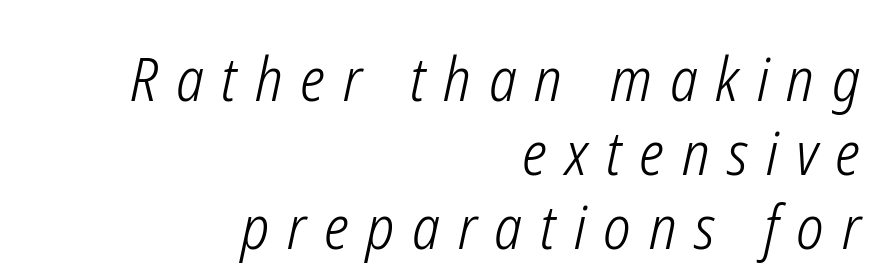
Q: Is the text bold? A: No.
Q: Is the text italic (slanted)? A: Yes, it leans right by about 12 degrees.
Q: Is the text underlined? A: No.
Q: How is the paragraph aligned? A: Right-aligned.
Q: Is the spacing between letters normal or unusually wide? A: Unusually wide.
Q: Width (condensed, normal, or wide)? A: Condensed.
Q: Stroke contrast? A: Low.
Q: x-height? A: Medium.
Q: Monospaced? A: No.
